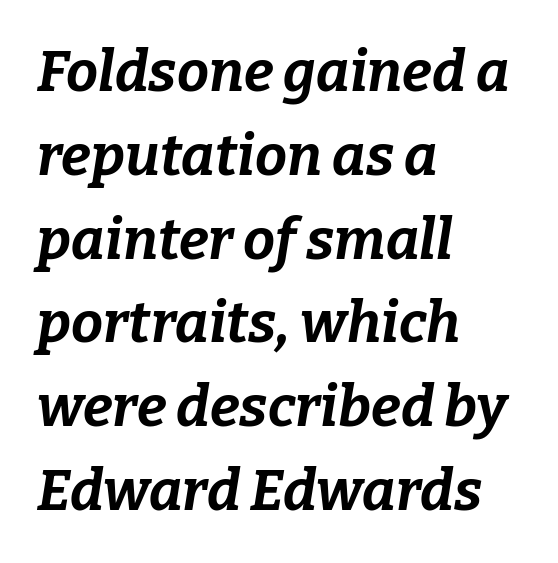
The image shows 57 px bold type, italic (leaning right); set left-aligned, normal line spacing (1.47x), normal letter spacing, not underlined; low stroke contrast and a medium x-height.
